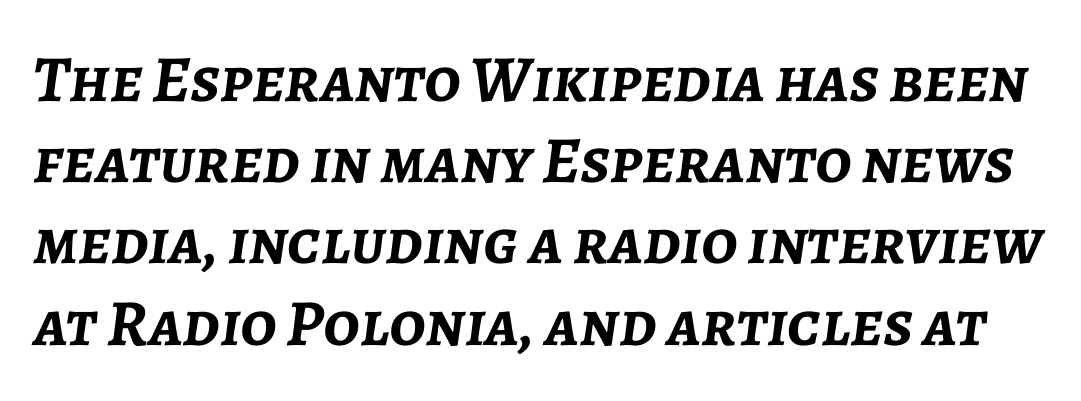
The image shows 66 px semibold type, italic (leaning right); set line spacing 1.23x, normal letter spacing, not underlined; low stroke contrast and a medium x-height.
